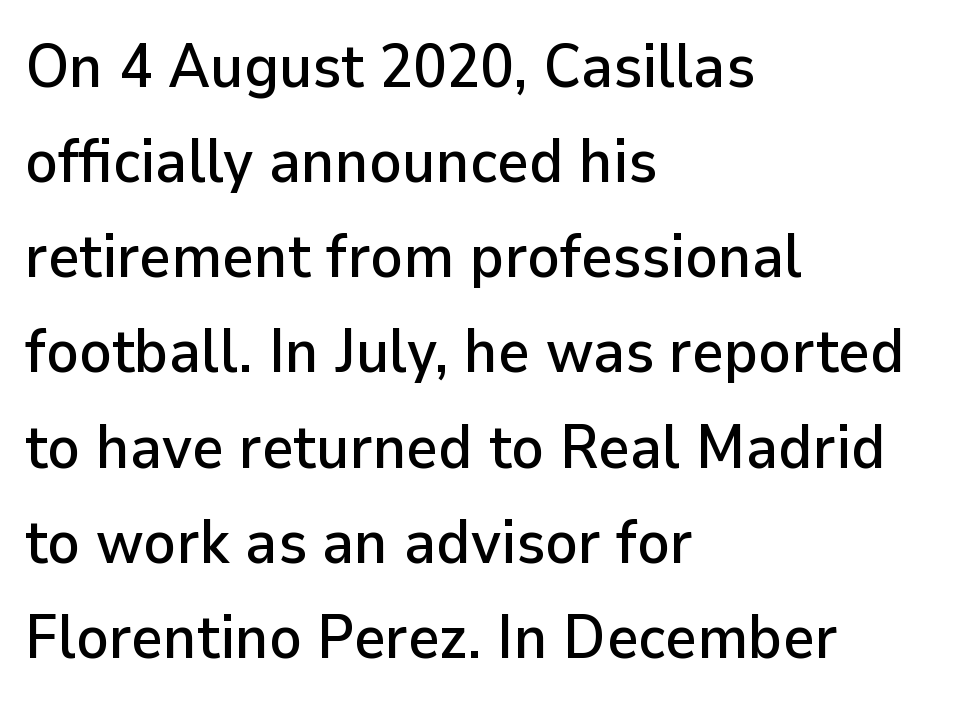
Q: Is the text italic (slanted)? A: No, it is upright.
Q: Is the typeface a serif or a sans-serif typeface? A: Sans-serif.
Q: Is the text underlined? A: No.
Q: How is the paragraph aligned? A: Left-aligned.
Q: Is the spacing between letters normal or unusually wide? A: Normal.
Q: Is the spacing between lines tight, normal or loose? A: Normal.
Q: Width (condensed, normal, or wide)? A: Normal.
Q: Stroke contrast? A: Low.
Q: x-height? A: Medium.
Q: Monospaced? A: No.
